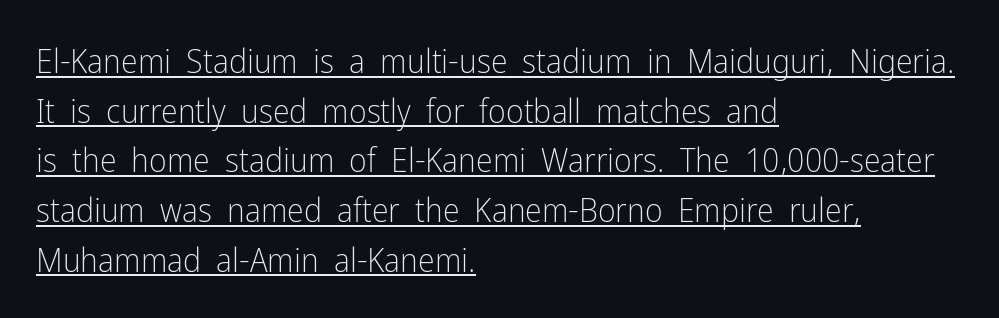
The strokes carry an ordinary text weight at most. In terms of leading, this rendering sits right in the middle. Type style note: lacks serifs. You can tell it's not italic because the verticals are truly vertical. This sample has the flowing, uneven cadence of proportional lettering.
